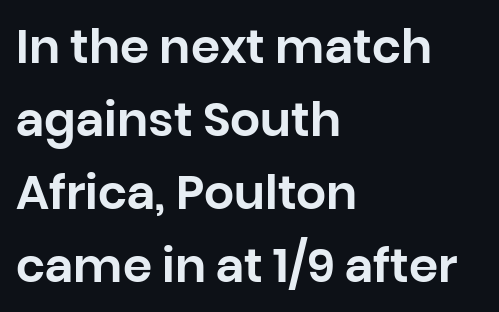
Does the type have serifs? No, each stem ends abruptly. The space directly below the letters is spotless. Notice how the stems are strictly vertical — no italics here. Regarding leading, the lines here are spaced in the standard way.
